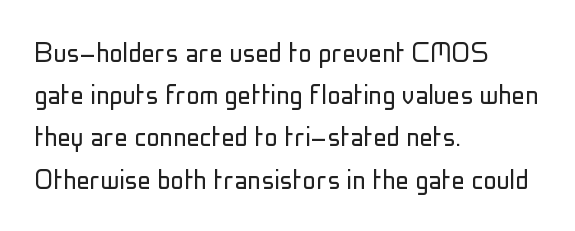
Stroke mass is kept to a normal reading level or below. Does the lettering tilt? It doesn't — this is upright. The type is set solid horizontally, with unmodified tracking. Typeset ragged right — the left edge is the straight one. Compared with typical paragraphs, the rows here are spaced about the same. Nobody drew a line under any word here.
